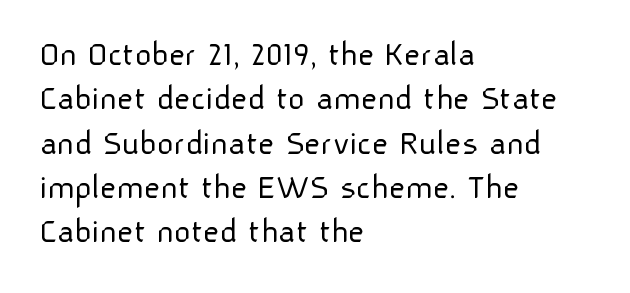
{"serif": "no", "italic": "no", "bold": "no", "weight": "light", "width": "normal", "stroke_contrast": "low", "x_height": "medium", "monospaced": "no", "underline": "no", "align": "left", "line_spacing_ratio": 1.23, "letter_spacing": "normal", "letter_spacing_em": 0.0, "glyph_px": 36}
